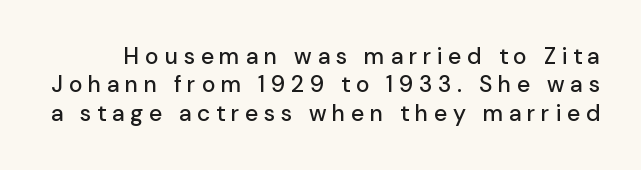
{"italic": "no", "underline": "no", "line_spacing_ratio": 1.23, "letter_spacing": "wide", "letter_spacing_em": 0.25, "glyph_px": 23}
